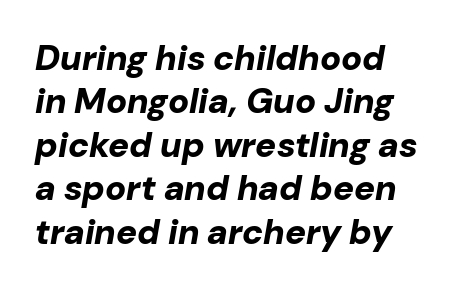
The words here are not underlined. Here the designer chose a conventional face with non-uniform glyph widths. Italic: yes, the glyphs are oblique. The strokes are fattened all the way to bold. Nobody touched the tracking dial on this one.
